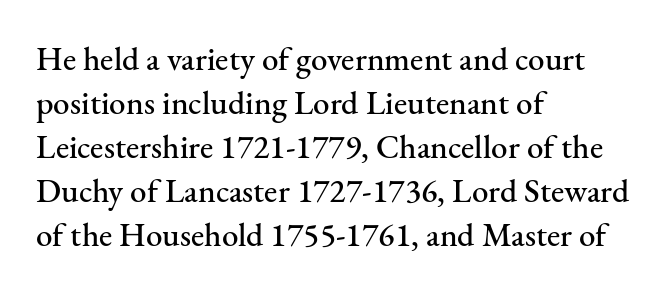
The image shows 33 px serif type, upright; set left-aligned, normal line spacing (1.33x), normal letter spacing, not underlined; medium stroke contrast and a small x-height.
